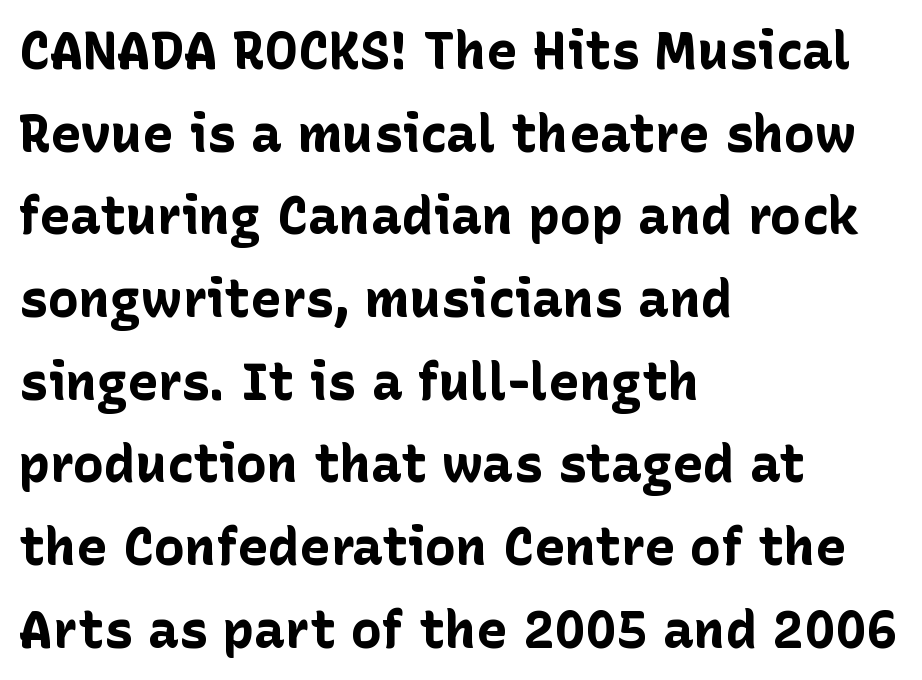
Q: Is the text bold? A: Yes.
Q: Is the text italic (slanted)? A: No, it is upright.
Q: Is the typeface a serif or a sans-serif typeface? A: Sans-serif.
Q: Is the text underlined? A: No.
Q: How is the paragraph aligned? A: Left-aligned.
Q: Is the spacing between letters normal or unusually wide? A: Normal.
Q: Is the spacing between lines tight, normal or loose? A: Normal.
Q: Width (condensed, normal, or wide)? A: Normal.
Q: Stroke contrast? A: Low.
Q: x-height? A: Medium.
Q: Monospaced? A: No.
